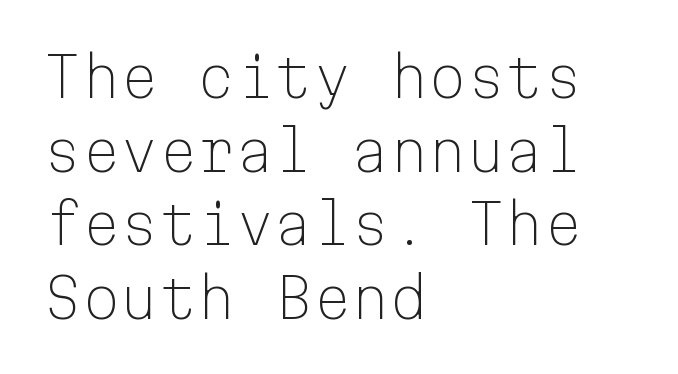
Q: Is the text bold? A: No.
Q: Is the text italic (slanted)? A: No, it is upright.
Q: Is the typeface a serif or a sans-serif typeface? A: Sans-serif.
Q: Is the text underlined? A: No.
Q: How is the paragraph aligned? A: Left-aligned.
Q: Is the spacing between letters normal or unusually wide? A: Normal.
Q: Is the spacing between lines tight, normal or loose? A: Normal.
Q: Width (condensed, normal, or wide)? A: Normal.
Q: Stroke contrast? A: Low.
Q: x-height? A: Medium.
Q: Monospaced? A: Yes.
